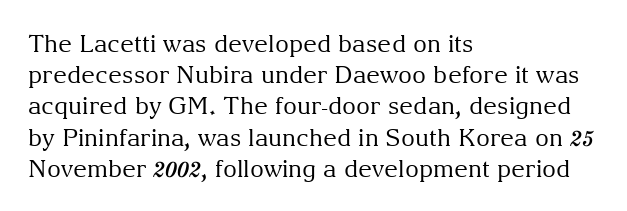
The ragged edge is on the right, which tells us the setting is flush left. The passage shown is not underscored anywhere. These lines were composed using upright roman letters. This sample uses plain, unmodified letter spacing. Reading down the column, the eye jumps a familiar distance to each next line.
